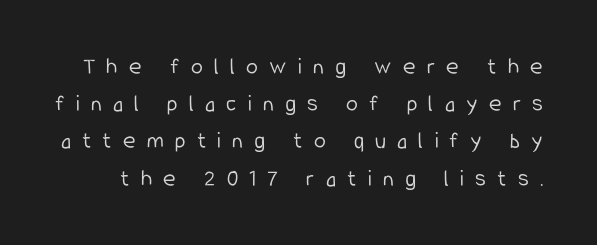
Q: Is the text bold? A: No.
Q: Is the text italic (slanted)? A: No, it is upright.
Q: Is the text underlined? A: No.
Q: Is the spacing between letters normal or unusually wide? A: Unusually wide.
Q: Is the spacing between lines tight, normal or loose? A: Normal.
